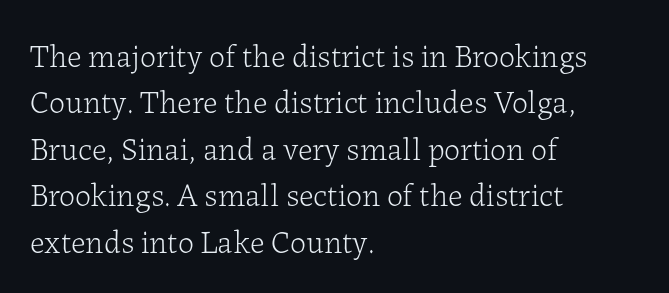
Q: Is the text bold? A: No.
Q: Is the text italic (slanted)? A: No, it is upright.
Q: Is the typeface a serif or a sans-serif typeface? A: Serif.
Q: Is the text underlined? A: No.
Q: How is the paragraph aligned? A: Left-aligned.
Q: Is the spacing between letters normal or unusually wide? A: Normal.
Q: Is the spacing between lines tight, normal or loose? A: Normal.
Q: Width (condensed, normal, or wide)? A: Normal.
Q: Stroke contrast? A: Low.
Q: x-height? A: Medium.
Q: Monospaced? A: No.
